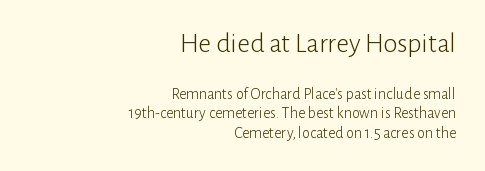
{"serif": "no", "italic": "no", "bold": "no", "weight": "light", "width": "normal", "stroke_contrast": "low", "x_height": "medium", "monospaced": "no", "underline": "no", "align": "right", "line_spacing_ratio": 1.22, "letter_spacing": "normal", "letter_spacing_em": 0.0, "larger_block": "first", "size_ratio": 1.75, "glyph_px": 28}
